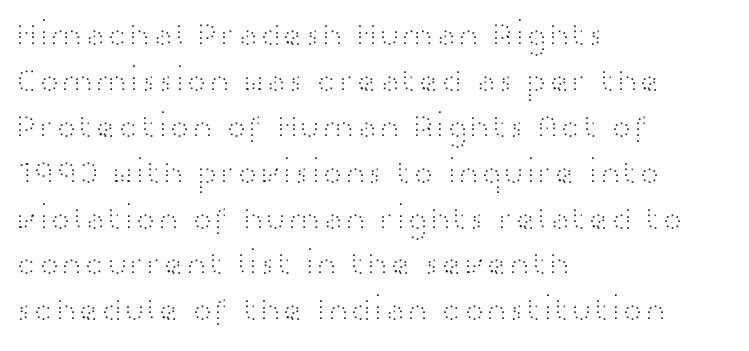
The image shows 34 px light, wide sans-serif type, upright; set left-aligned, normal line spacing (1.35x), normal letter spacing, not underlined; high stroke contrast and a medium x-height.
